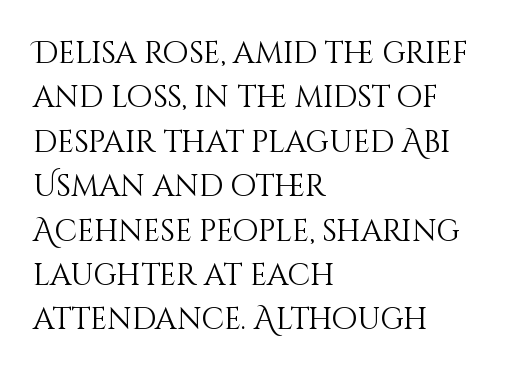
Q: Is the text bold? A: No.
Q: Is the text italic (slanted)? A: No, it is upright.
Q: Is the text underlined? A: No.
Q: How is the paragraph aligned? A: Left-aligned.
Q: Is the spacing between letters normal or unusually wide? A: Normal.
Q: Is the spacing between lines tight, normal or loose? A: Normal.
Q: Width (condensed, normal, or wide)? A: Normal.
Q: Stroke contrast? A: Medium.
Q: x-height? A: Large.
Q: Monospaced? A: No.
